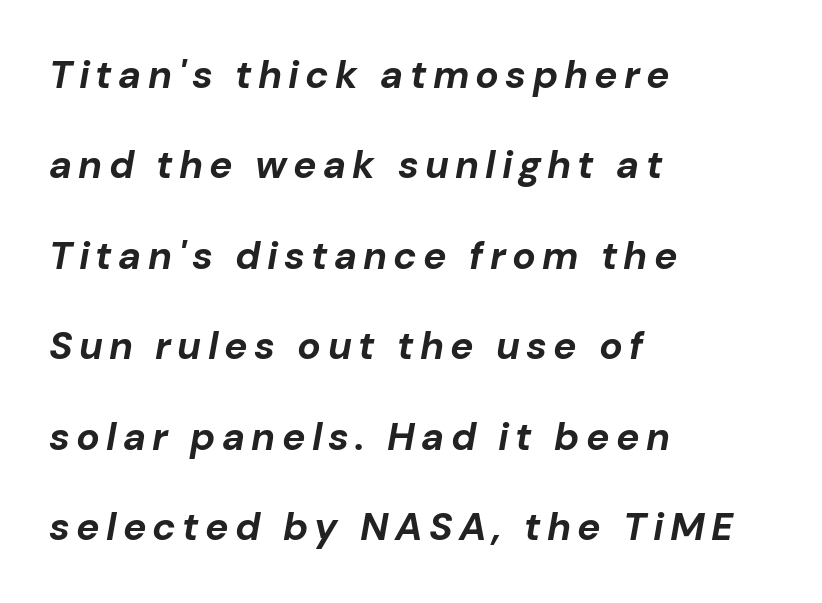
The image shows 39 px bold type, italic (leaning right); set left-aligned, loose line spacing (2.32x), not underlined; low stroke contrast and a medium x-height.
